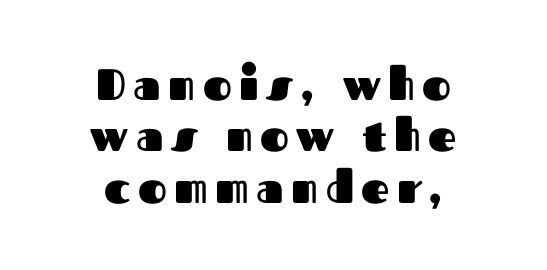
The passage shown is not underscored anywhere. Visually the block forms a symmetrical silhouette, jagged on both flanks. The passage shown is typeset with a sans-serif family. A full-strength bold gives these letters their thick strokes.
